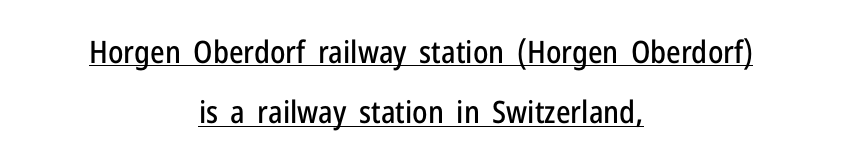
The image shows 31 px condensed sans-serif type, upright; set centered, loose line spacing (1.95x), normal letter spacing, underlined; low stroke contrast and a medium x-height.
